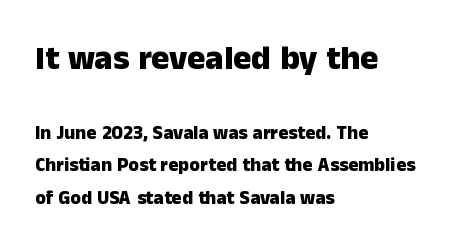
{"serif": "no", "italic": "no", "bold": "yes", "weight": "heavy", "width": "normal", "stroke_contrast": "low", "x_height": "medium", "monospaced": "no", "underline": "no", "align": "left", "line_spacing": "normal", "line_spacing_ratio": 1.7, "letter_spacing": "normal", "letter_spacing_em": 0.0, "larger_block": "first", "size_ratio": 1.79, "glyph_px": 34}
